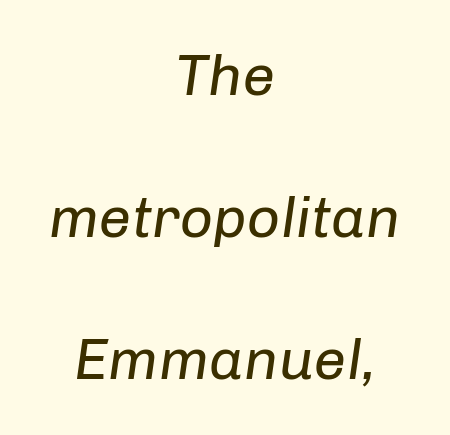
{"italic": "yes", "lean": "right", "slant_degrees": 8, "bold": "no", "weight": "regular", "width": "normal", "stroke_contrast": "low", "x_height": "medium", "monospaced": "no", "underline": "no", "align": "center", "line_spacing": "loose", "line_spacing_ratio": 2.45, "letter_spacing": "normal", "letter_spacing_em": 0.0, "glyph_px": 58}
